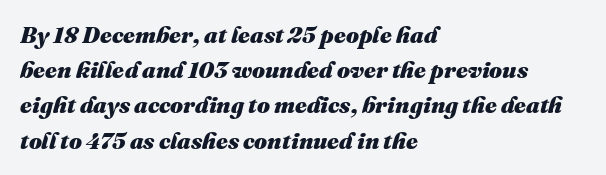
The image shows 23 px bold type, italic (leaning right); set left-aligned, normal line spacing (1.53x), normal letter spacing, not underlined.
